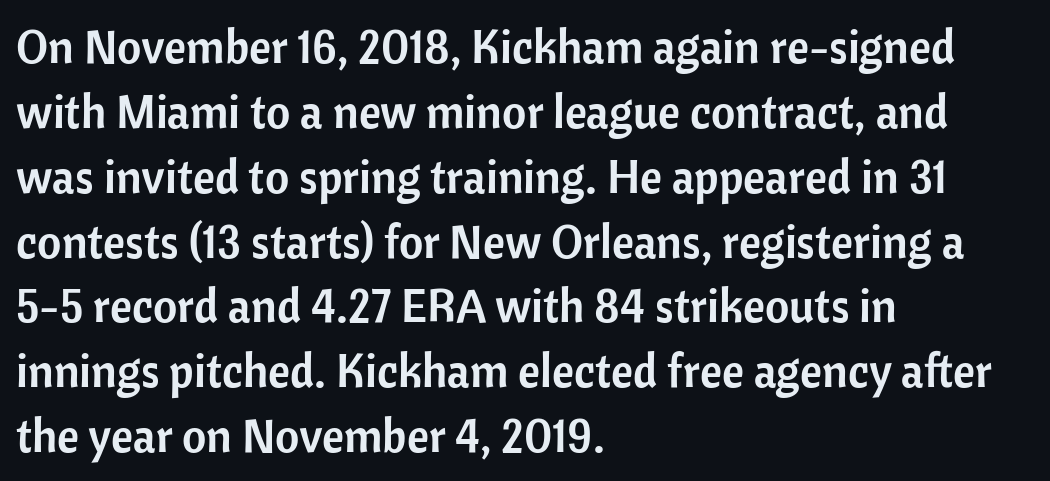
{"serif": "no", "italic": "no", "width": "normal", "stroke_contrast": "low", "x_height": "medium", "monospaced": "no", "underline": "no", "align": "left", "line_spacing": "normal", "line_spacing_ratio": 1.38, "letter_spacing": "normal", "letter_spacing_em": 0.0, "glyph_px": 47}
